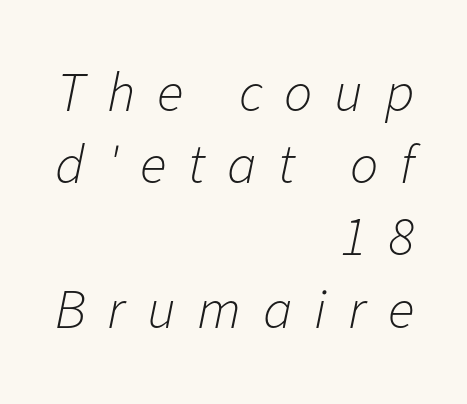
The whole block is typeset with a tilt. Is this a fixed-width face? No — the glyphs have proportional, varying widths. If you measured baseline to baseline, you'd find a middling distance. Layout note: lines flush right.
